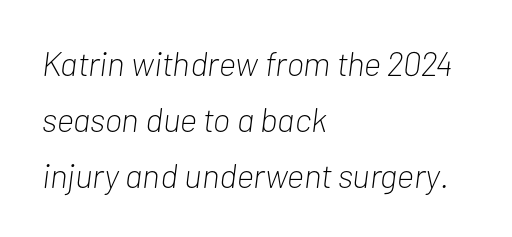
{"italic": "yes", "lean": "right", "slant_degrees": 7, "bold": "no", "weight": "light", "width": "condensed", "stroke_contrast": "low", "x_height": "medium", "monospaced": "no", "underline": "no", "align": "left", "line_spacing": "normal", "line_spacing_ratio": 1.64, "letter_spacing": "normal", "letter_spacing_em": 0.0, "glyph_px": 34}
